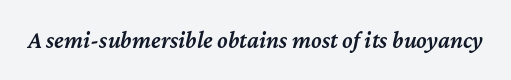
{"italic": "yes", "lean": "right", "slant_degrees": 12, "bold": "semi", "underline": "no", "letter_spacing": "normal", "letter_spacing_em": 0.0, "glyph_px": 24}
